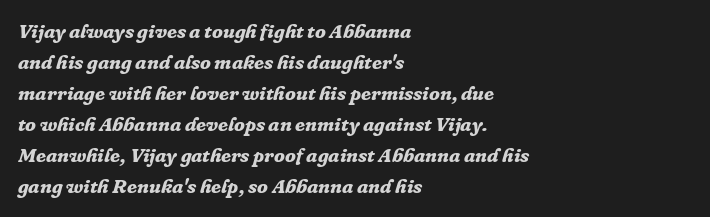
Check the space under the baseline: it is left empty. In terms of letterspacing, this is plain default setting. Alignment: flush left. You'd pick this weight for a headline — it's a proper bold. Style check: oblique. Rows of type keep a routine distance in the vertical direction.
